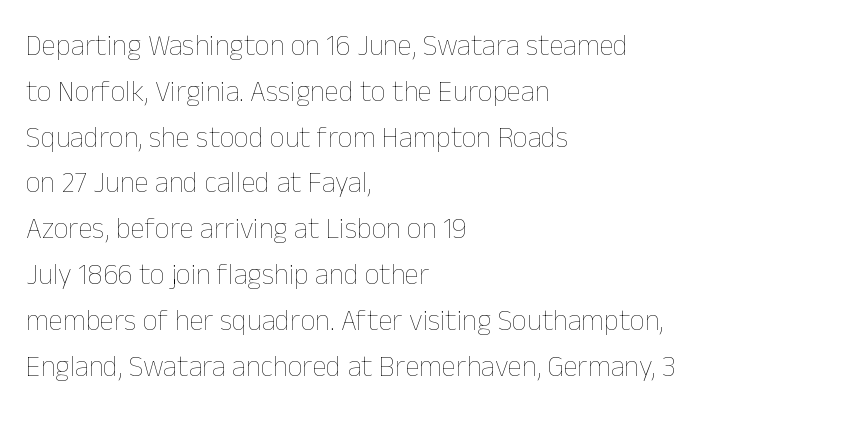
Q: Is the text bold? A: No.
Q: Is the text italic (slanted)? A: No, it is upright.
Q: Is the text underlined? A: No.
Q: How is the paragraph aligned? A: Left-aligned.
Q: Is the spacing between letters normal or unusually wide? A: Normal.
Q: Is the spacing between lines tight, normal or loose? A: Normal.
Q: Width (condensed, normal, or wide)? A: Normal.
Q: Stroke contrast? A: Low.
Q: x-height? A: Medium.
Q: Monospaced? A: No.
